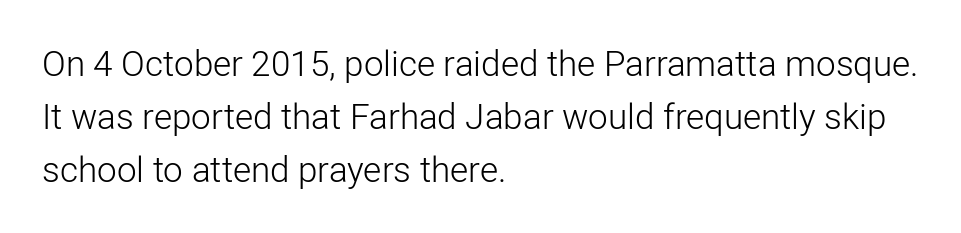
Q: Is the text bold? A: No.
Q: Is the text italic (slanted)? A: No, it is upright.
Q: Is the typeface a serif or a sans-serif typeface? A: Sans-serif.
Q: Is the text underlined? A: No.
Q: How is the paragraph aligned? A: Left-aligned.
Q: Is the spacing between letters normal or unusually wide? A: Normal.
Q: Is the spacing between lines tight, normal or loose? A: Normal.
Q: Width (condensed, normal, or wide)? A: Normal.
Q: Stroke contrast? A: Low.
Q: x-height? A: Medium.
Q: Monospaced? A: No.
